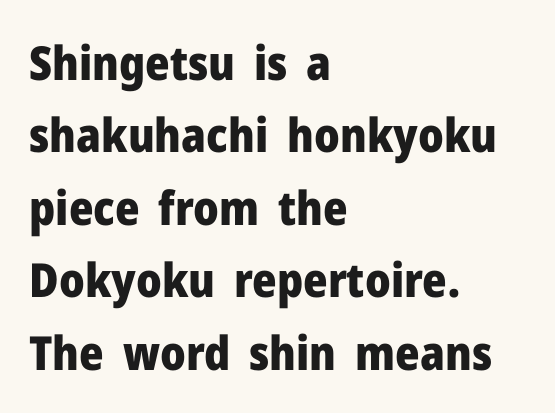
{"serif": "no", "italic": "no", "bold": "yes", "weight": "heavy", "width": "normal", "stroke_contrast": "low", "x_height": "medium", "monospaced": "no", "underline": "no", "align": "left", "line_spacing": "normal", "line_spacing_ratio": 1.54, "letter_spacing": "normal", "letter_spacing_em": 0.0, "glyph_px": 47}
